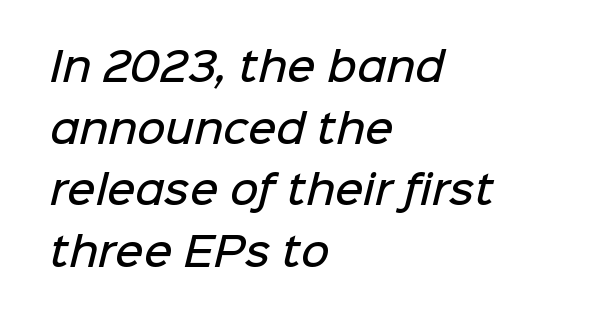
Q: Is the text bold? A: Semi-bold.
Q: Is the typeface a serif or a sans-serif typeface? A: Sans-serif.
Q: Is the text underlined? A: No.
Q: How is the paragraph aligned? A: Left-aligned.
Q: Is the spacing between letters normal or unusually wide? A: Normal.
Q: Is the spacing between lines tight, normal or loose? A: Normal.
Q: Width (condensed, normal, or wide)? A: Normal.
Q: Stroke contrast? A: Low.
Q: x-height? A: Medium.
Q: Monospaced? A: No.
